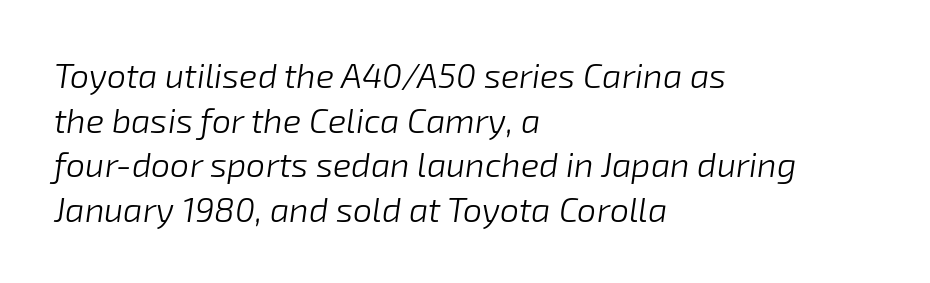
{"italic": "yes", "lean": "right", "slant_degrees": 8, "bold": "no", "weight": "light", "width": "normal", "stroke_contrast": "low", "x_height": "medium", "monospaced": "no", "underline": "no", "align": "left", "line_spacing": "normal", "line_spacing_ratio": 1.31, "letter_spacing": "normal", "letter_spacing_em": 0.0, "glyph_px": 34}
